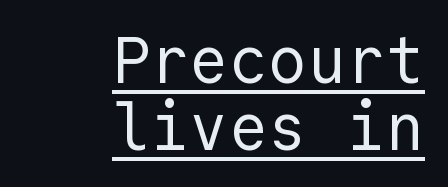
{"serif": "no", "italic": "no", "bold": "no", "weight": "regular", "width": "normal", "x_height": "medium", "underline": "yes", "align": "right", "line_spacing": "tight", "line_spacing_ratio": 1.03, "letter_spacing": "normal", "letter_spacing_em": 0.0, "glyph_px": 65}
